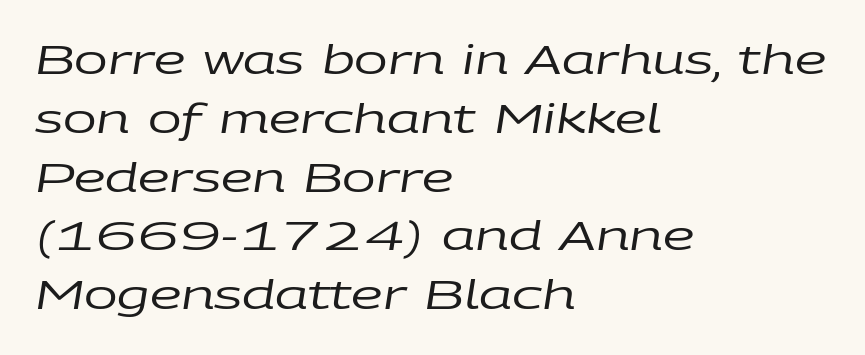
The image shows 40 px regular-weight, wide type, italic (leaning right); set left-aligned, normal line spacing (1.47x), normal letter spacing, not underlined; low stroke contrast and a large x-height.
